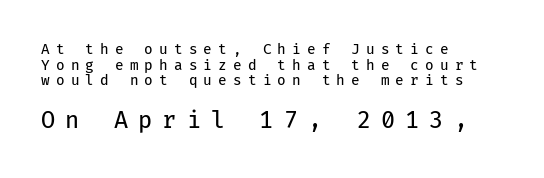
Successive baselines arrive quickly, one right under another. Underline: absent. The paragraph shown leans on its left margin. Display-style spreading of the glyphs; the letterfit is very open. Which of the two is more prominent by size? The second, at the bottom.
